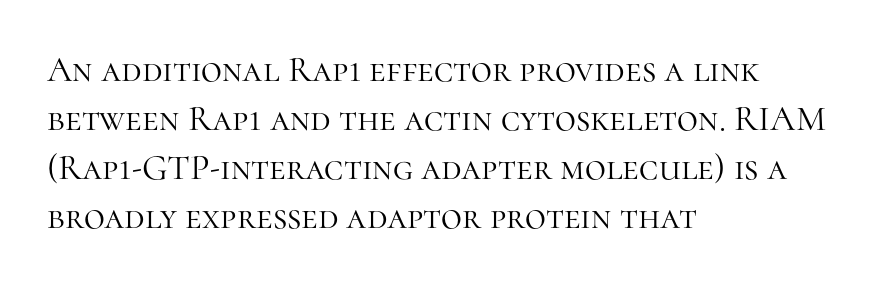
Q: Is the text bold? A: No.
Q: Is the text italic (slanted)? A: No, it is upright.
Q: Is the typeface a serif or a sans-serif typeface? A: Serif.
Q: Is the text underlined? A: No.
Q: How is the paragraph aligned? A: Left-aligned.
Q: Is the spacing between letters normal or unusually wide? A: Normal.
Q: Is the spacing between lines tight, normal or loose? A: Normal.
Q: Width (condensed, normal, or wide)? A: Normal.
Q: Stroke contrast? A: High.
Q: x-height? A: Medium.
Q: Monospaced? A: No.
